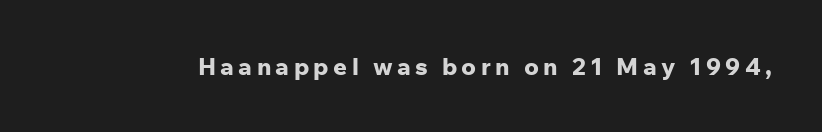
The image shows 24 px bold type, upright; set not underlined.
